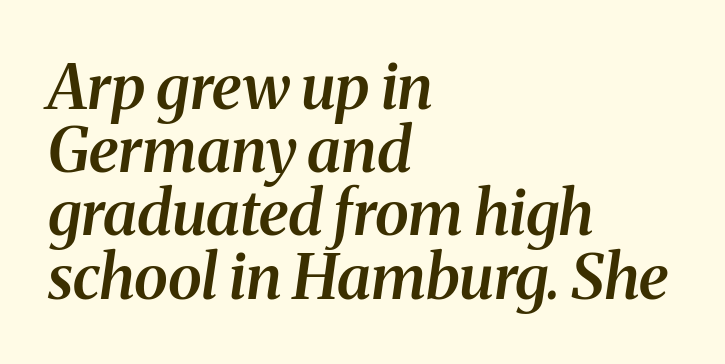
{"serif": "yes", "italic": "yes", "lean": "right", "slant_degrees": 8, "bold": "semi", "weight": "semibold", "width": "normal", "stroke_contrast": "medium", "x_height": "medium", "monospaced": "no", "underline": "no", "align": "left", "line_spacing": "tight", "line_spacing_ratio": 1.02, "letter_spacing": "normal", "letter_spacing_em": 0.0, "glyph_px": 62}
